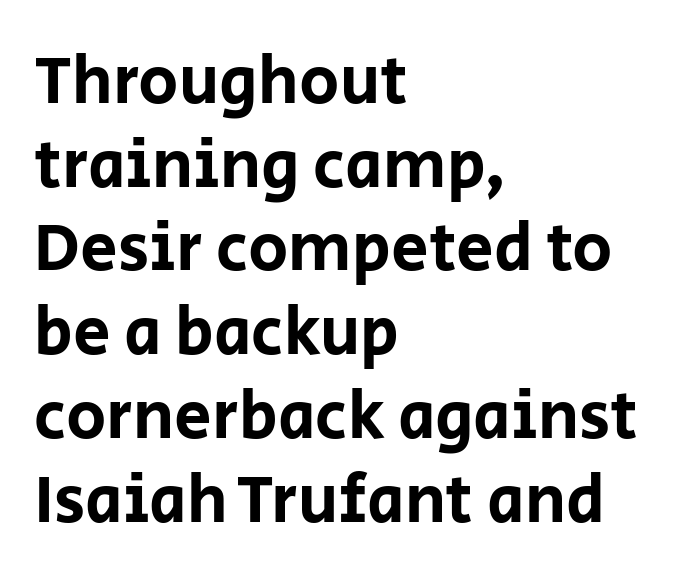
Q: Is the text italic (slanted)? A: No, it is upright.
Q: Is the typeface a serif or a sans-serif typeface? A: Sans-serif.
Q: Is the text underlined? A: No.
Q: How is the paragraph aligned? A: Left-aligned.
Q: Is the spacing between letters normal or unusually wide? A: Normal.
Q: Is the spacing between lines tight, normal or loose? A: Normal.
Q: Width (condensed, normal, or wide)? A: Normal.
Q: Stroke contrast? A: Low.
Q: x-height? A: Large.
Q: Monospaced? A: No.
